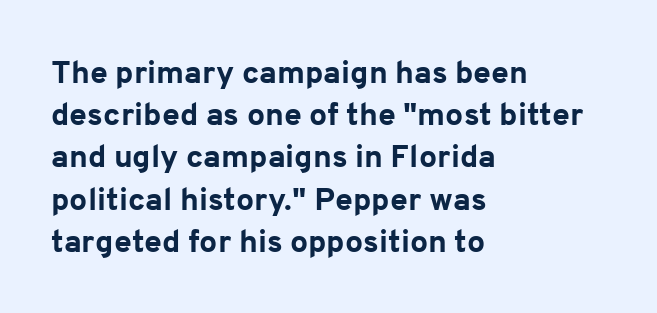
{"serif": "no", "italic": "no", "bold": "yes", "weight": "bold", "width": "normal", "stroke_contrast": "low", "x_height": "medium", "monospaced": "no", "underline": "no", "align": "left", "line_spacing": "normal", "line_spacing_ratio": 1.32, "letter_spacing": "normal", "letter_spacing_em": 0.0, "glyph_px": 32}
